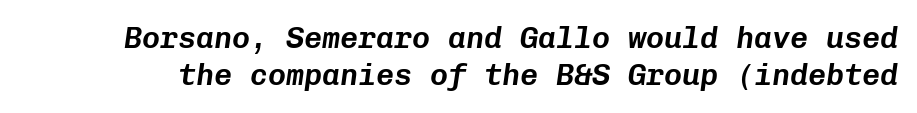
The image shows 30 px text type, italic (leaning right), monospaced; set normal line spacing (1.25x), normal letter spacing, not underlined; low stroke contrast and a medium x-height.
